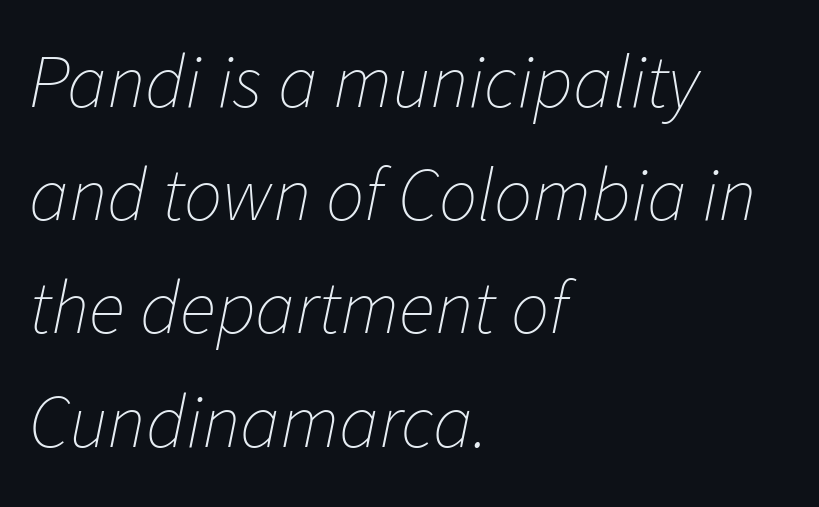
Characters are canted at an angle relative to the baseline's perpendicular. Character widths vary here, with narrow letters taking less room than wide ones. The passage shown stacks its lines at a standard gap. Students, note that the glyphs here touch the page at normal intervals. If you drew a ruler down the left edge, every line would touch it.
